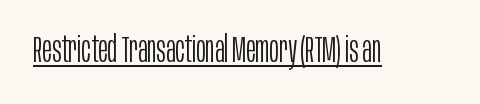
Q: Is the text bold? A: No.
Q: Is the text italic (slanted)? A: No, it is upright.
Q: Is the typeface a serif or a sans-serif typeface? A: Sans-serif.
Q: Is the text underlined? A: Yes.
Q: Is the spacing between letters normal or unusually wide? A: Normal.
Q: Width (condensed, normal, or wide)? A: Condensed.
Q: Stroke contrast? A: Low.
Q: x-height? A: Large.
Q: Monospaced? A: No.
